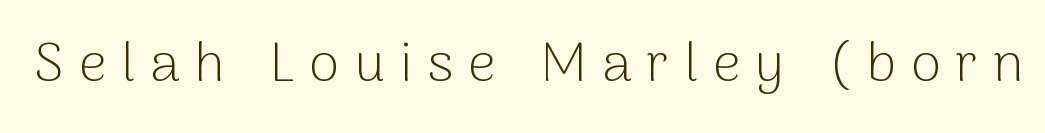
{"serif": "no", "italic": "no", "bold": "no", "weight": "light", "width": "normal", "stroke_contrast": "low", "x_height": "medium", "monospaced": "no", "underline": "no", "letter_spacing": "wide", "letter_spacing_em": 0.27, "glyph_px": 55}
